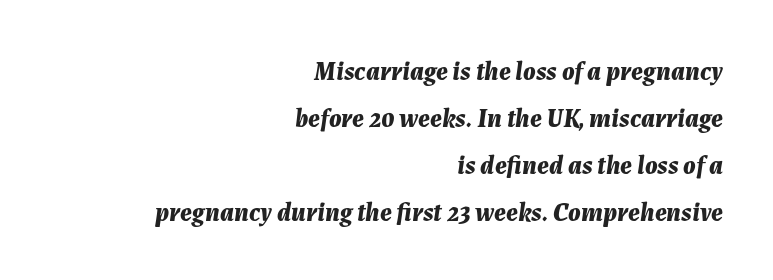
Decoration check: the copy has no underline. All the whitespace from short lines collects on the left. Does the weight exceed regular? Yes, all the way to bold. The line texture is even and compact thanks to regular tracking. An italicized treatment has been applied to the whole sample.
